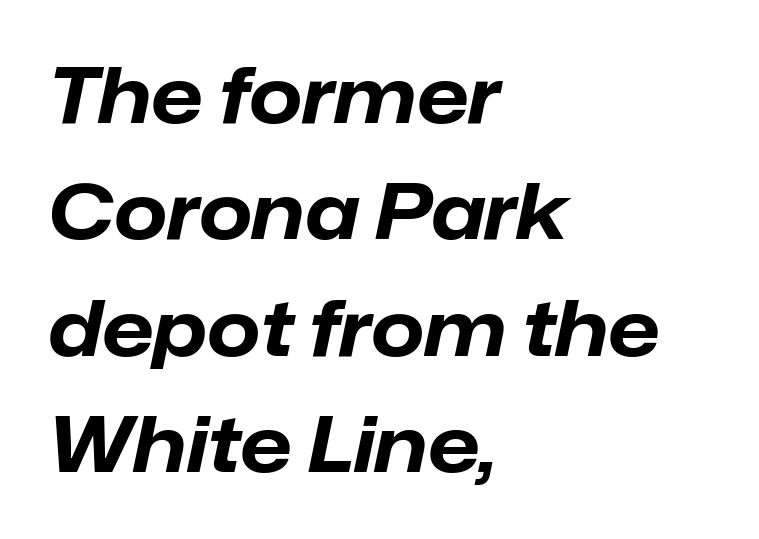
{"italic": "yes", "lean": "right", "slant_degrees": 12, "bold": "yes", "weight": "bold", "width": "normal", "stroke_contrast": "low", "x_height": "medium", "monospaced": "no", "underline": "no", "align": "left", "line_spacing": "normal", "line_spacing_ratio": 1.53, "letter_spacing": "normal", "letter_spacing_em": 0.0, "glyph_px": 76}
